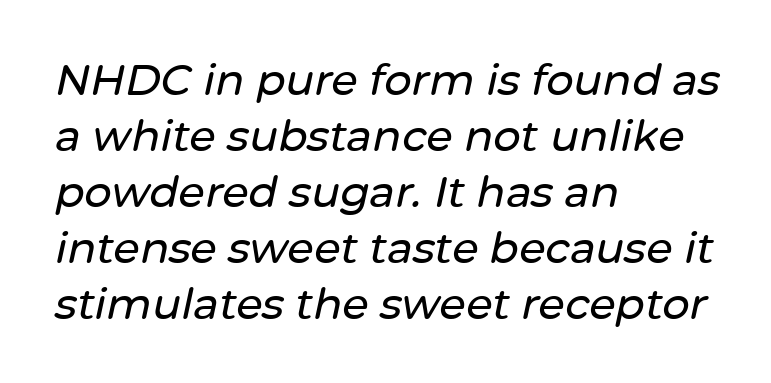
{"italic": "yes", "lean": "right", "slant_degrees": 12, "width": "normal", "stroke_contrast": "low", "x_height": "medium", "monospaced": "no", "underline": "no", "align": "left", "line_spacing": "normal", "line_spacing_ratio": 1.3, "letter_spacing": "normal", "letter_spacing_em": 0.0, "glyph_px": 43}
